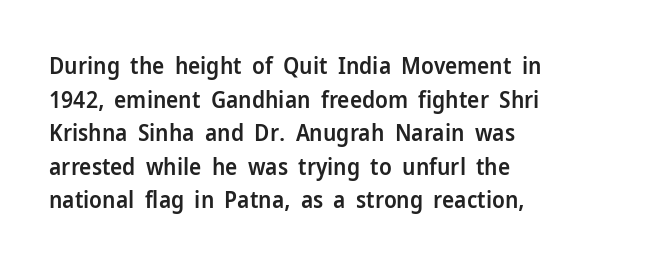
Is there any slant? The stems are plumb. Decoration check: the copy has no underline. Nothing unusual about the tracking: characters are spaced as the font intends. What weight is shown? A semibold, between regular and bold. The setting favours the left margin, as ordinary paragraphs usually do.
